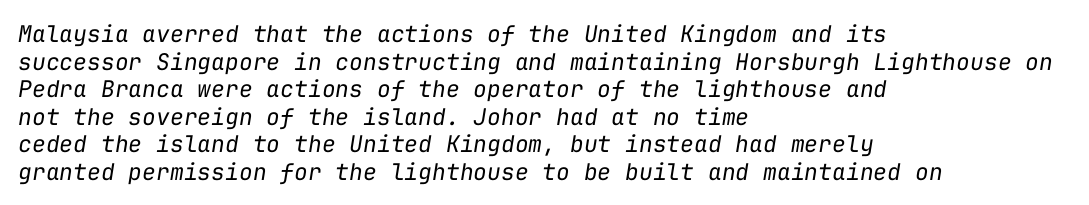
The image shows 23 px text type, italic (leaning right); set left-aligned, line spacing 1.2x, normal letter spacing, not underlined.
